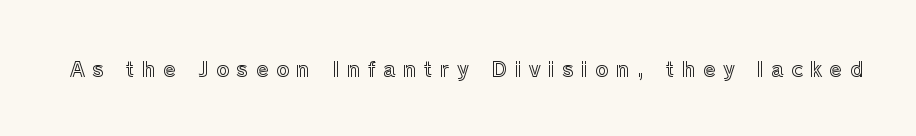
Q: Is the text italic (slanted)? A: No, it is upright.
Q: Is the text underlined? A: No.
Q: Is the spacing between letters normal or unusually wide? A: Unusually wide.
